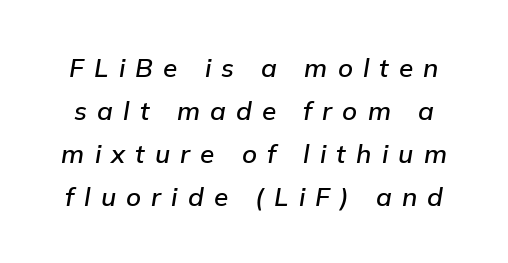
Q: Is the text italic (slanted)? A: Yes, it leans right by about 9 degrees.
Q: Is the text underlined? A: No.
Q: Is the spacing between letters normal or unusually wide? A: Unusually wide.
Q: Is the spacing between lines tight, normal or loose? A: Normal.
